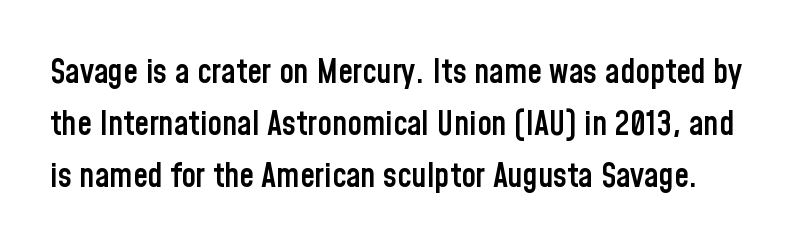
Every stem runs plumb, perpendicular to the baseline. The letters advance in unequal steps, a hallmark of proportional type. Between one letter and the next there's only the usual sliver of space. Baseline-to-baseline distance is the conventional proportion of letter height. This is moderately heavy type, rendered in semibold.
